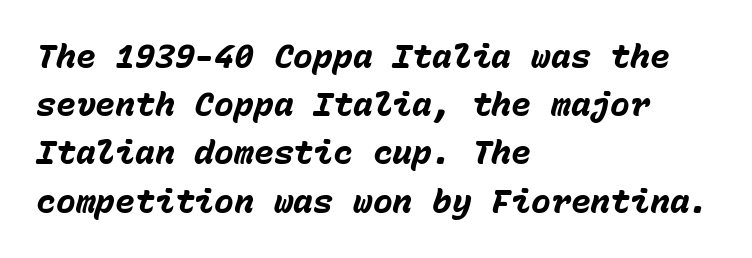
{"italic": "yes", "lean": "right", "slant_degrees": 15, "bold": "yes", "weight": "heavy", "width": "normal", "stroke_contrast": "low", "x_height": "medium", "monospaced": "yes", "underline": "no", "align": "left", "line_spacing": "normal", "line_spacing_ratio": 1.46, "letter_spacing": "normal", "letter_spacing_em": 0.0, "glyph_px": 33}
